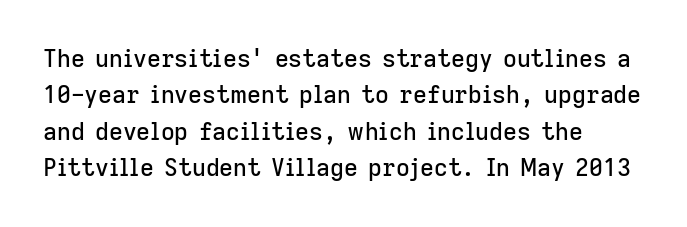
{"italic": "no", "underline": "no", "align": "left", "line_spacing": "normal", "line_spacing_ratio": 1.52, "letter_spacing": "normal", "letter_spacing_em": 0.0, "glyph_px": 24}
